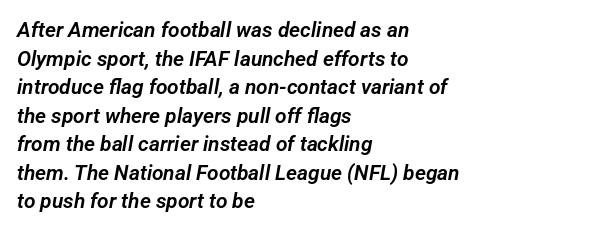
The image shows 21 px text type; set left-aligned, normal line spacing (1.36x), normal letter spacing, not underlined.
